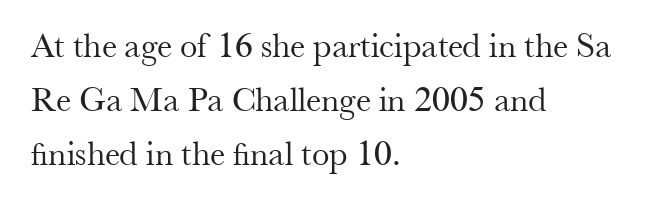
Q: Is the text bold? A: No.
Q: Is the text italic (slanted)? A: No, it is upright.
Q: Is the typeface a serif or a sans-serif typeface? A: Serif.
Q: Is the text underlined? A: No.
Q: How is the paragraph aligned? A: Left-aligned.
Q: Is the spacing between letters normal or unusually wide? A: Normal.
Q: Is the spacing between lines tight, normal or loose? A: Normal.
Q: Width (condensed, normal, or wide)? A: Normal.
Q: Stroke contrast? A: Medium.
Q: x-height? A: Small.
Q: Monospaced? A: No.
